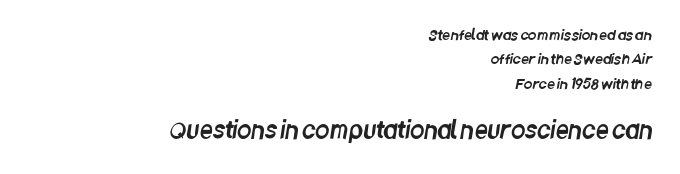
Q: Is the text underlined? A: No.
Q: How is the paragraph aligned? A: Right-aligned.
Q: Is the spacing between letters normal or unusually wide? A: Normal.
Q: Which block of text is set in a larger size, the first (top) or the second (bottom)? A: The second (bottom) one.
